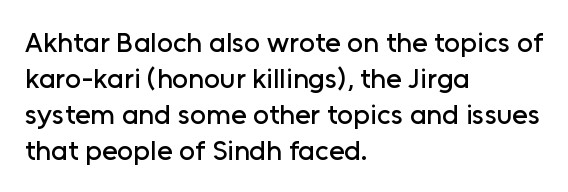
The image shows 28 px sans-serif type, upright; set left-aligned, normal line spacing (1.28x), normal letter spacing, not underlined; low stroke contrast and a medium x-height.
